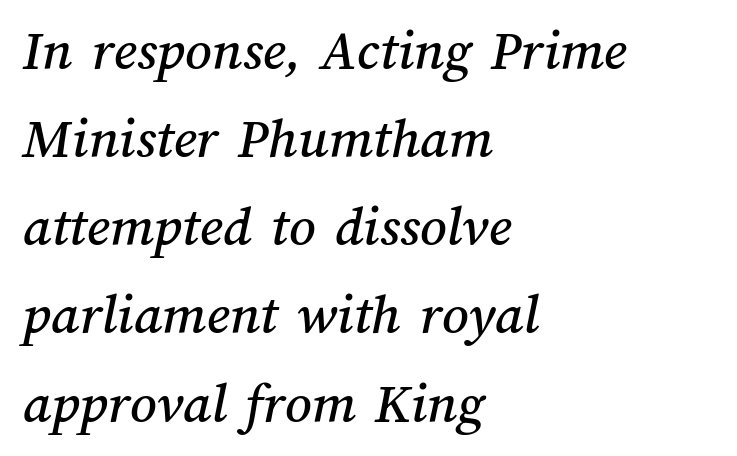
The image shows 58 px text type; set left-aligned, normal line spacing (1.52x), normal letter spacing, not underlined; medium stroke contrast and a medium x-height.
